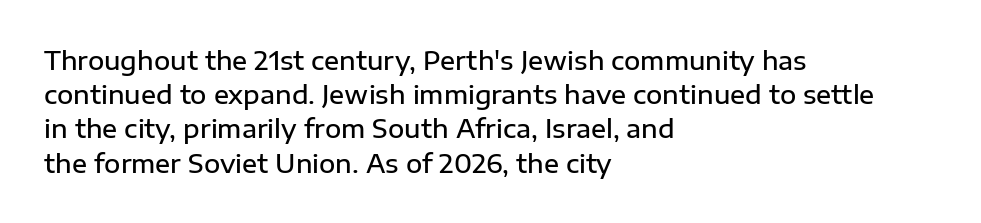
The image shows 25 px text type, upright; set left-aligned, normal line spacing (1.37x), normal letter spacing, not underlined.
